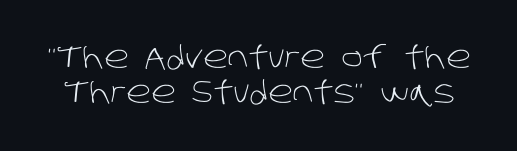
{"serif": "no", "bold": "no", "weight": "light", "width": "normal", "stroke_contrast": "low", "x_height": "large", "monospaced": "no", "underline": "no", "line_spacing": "tight", "line_spacing_ratio": 1.12, "letter_spacing": "normal", "letter_spacing_em": 0.0, "glyph_px": 31}
